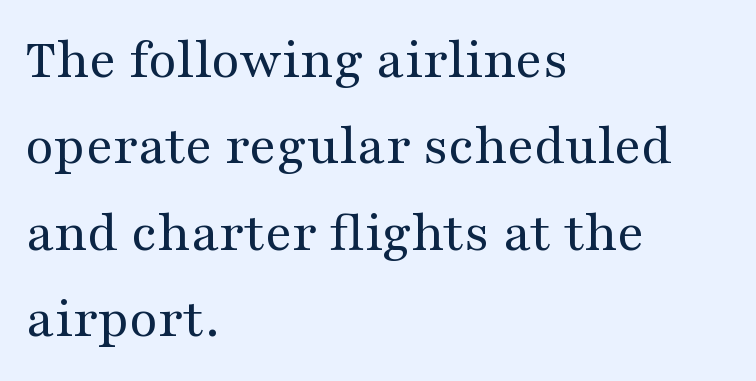
Q: Is the text bold? A: No.
Q: Is the text italic (slanted)? A: No, it is upright.
Q: Is the typeface a serif or a sans-serif typeface? A: Serif.
Q: Is the text underlined? A: No.
Q: How is the paragraph aligned? A: Left-aligned.
Q: Is the spacing between letters normal or unusually wide? A: Normal.
Q: Is the spacing between lines tight, normal or loose? A: Normal.
Q: Width (condensed, normal, or wide)? A: Wide.
Q: Stroke contrast? A: Medium.
Q: x-height? A: Medium.
Q: Monospaced? A: No.
